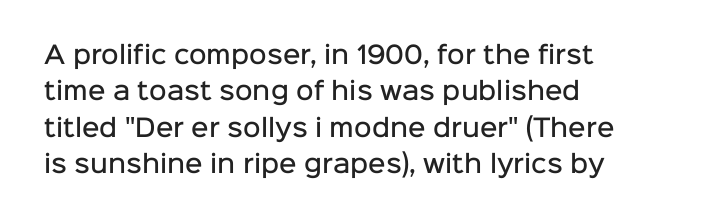
These lines keep a tight, regular rhythm from letter to letter. The foot of each line stays bare and open. The rag falls on the right side of this text block. The designer left line spacing at the default.
